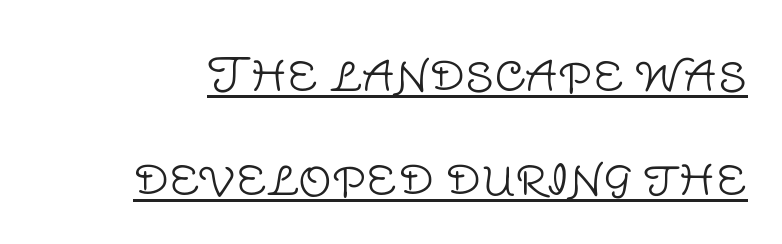
{"serif": "no", "bold": "no", "weight": "light", "width": "normal", "stroke_contrast": "low", "x_height": "large", "monospaced": "no", "underline": "yes", "line_spacing": "loose", "line_spacing_ratio": 2.22, "letter_spacing": "normal", "letter_spacing_em": 0.0, "glyph_px": 47}
